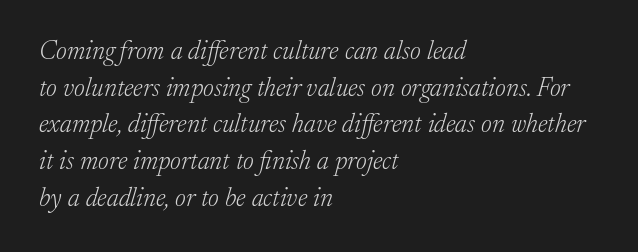
The image shows 26 px text type, italic (leaning right); set left-aligned, normal line spacing (1.41x), normal letter spacing, not underlined.
